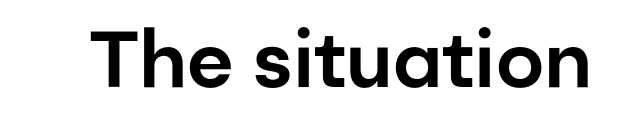
The image shows 79 px sans-serif type, upright; set normal letter spacing, not underlined; low stroke contrast and a medium x-height.
